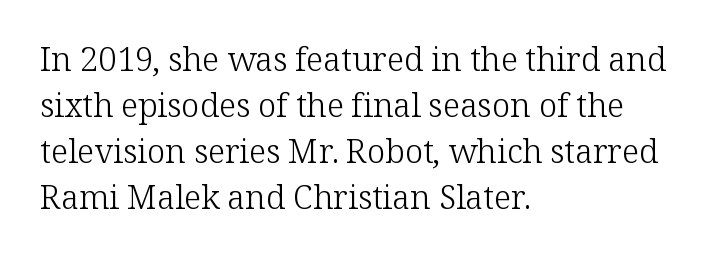
{"serif": "yes", "italic": "no", "bold": "no", "weight": "light", "width": "normal", "stroke_contrast": "low", "x_height": "medium", "monospaced": "no", "underline": "no", "align": "left", "line_spacing": "normal", "line_spacing_ratio": 1.39, "letter_spacing": "normal", "letter_spacing_em": 0.0, "glyph_px": 33}
